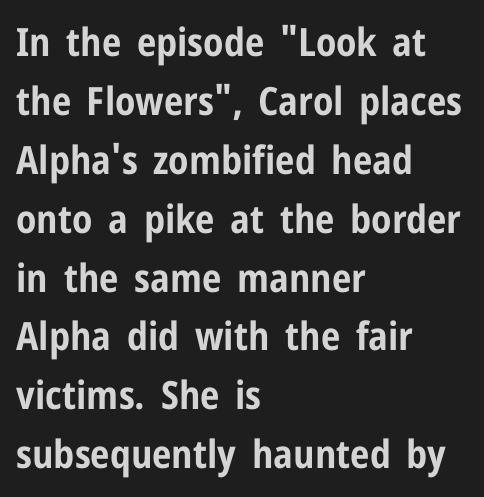
The image shows 39 px bold, condensed sans-serif type, upright; set left-aligned, normal line spacing (1.51x), normal letter spacing, not underlined; low stroke contrast and a medium x-height.
